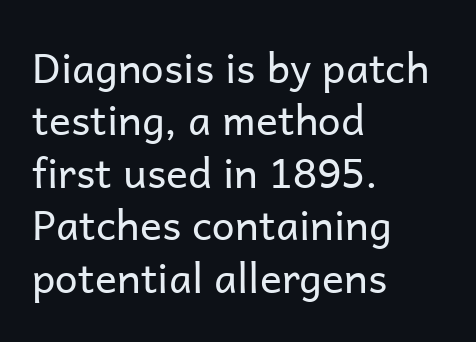
Q: Is the text bold? A: No.
Q: Is the text italic (slanted)? A: No, it is upright.
Q: Is the typeface a serif or a sans-serif typeface? A: Sans-serif.
Q: Is the text underlined? A: No.
Q: How is the paragraph aligned? A: Left-aligned.
Q: Is the spacing between letters normal or unusually wide? A: Normal.
Q: Is the spacing between lines tight, normal or loose? A: Normal.
Q: Width (condensed, normal, or wide)? A: Normal.
Q: Stroke contrast? A: Low.
Q: x-height? A: Medium.
Q: Monospaced? A: No.
